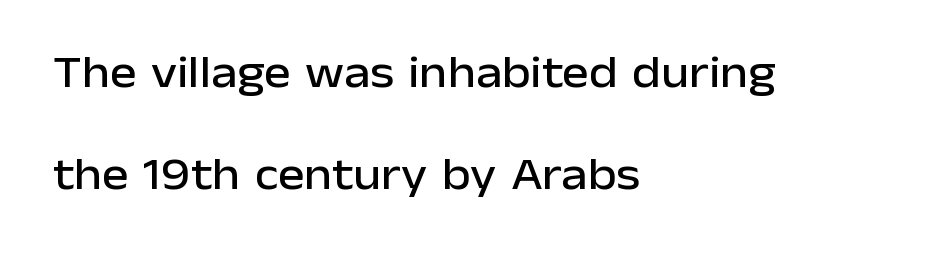
The image shows 45 px sans-serif type, upright; set left-aligned, loose line spacing (2.26x), normal letter spacing, not underlined; low stroke contrast and a medium x-height.
